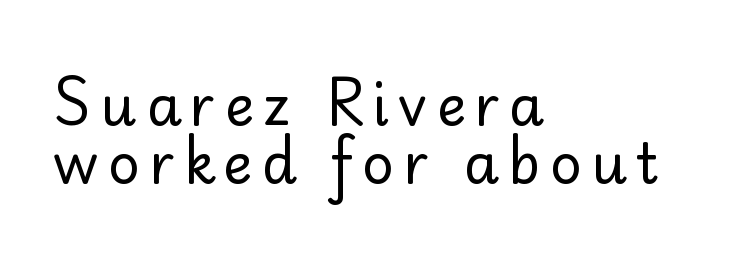
Each letter keeps its own natural width here, so spacing adapts to shape. The type sits square on the baseline with zero lean. The text was rendered using a sans face with plain stroke endings. The face looks like a standard text weight, possibly lighter.
